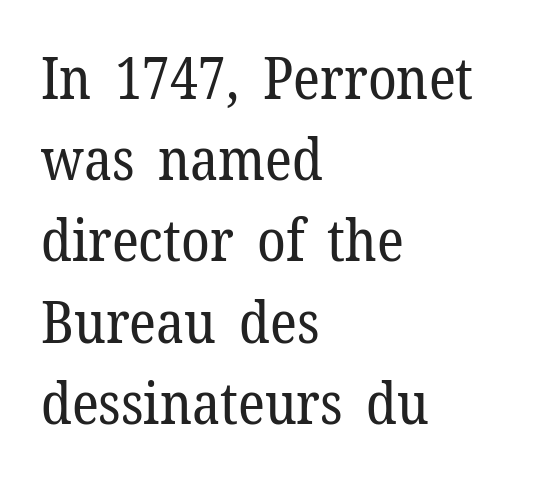
Normally led — the rows are evenly, conventionally spaced. Does the lettering tilt? It doesn't — this is upright. There is no visible air inserted between adjacent glyphs. The glyphs are unaccompanied by any horizontal stroke below them. Looks like regular typesetting: each glyph gets only the width it needs. No extra ink here — the face is not bold.
